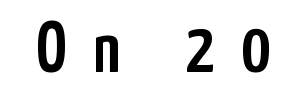
Quick note: underline off. Is there any slant? The stems are plumb. The tracking jumps out immediately: characters are airy and widely separated. Regarding serifs, this sample does without them.
